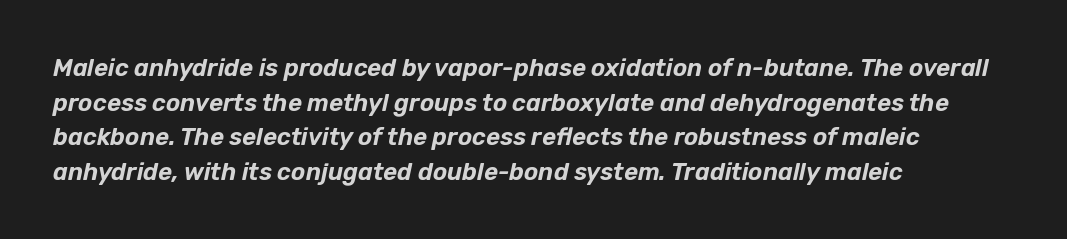
{"italic": "yes", "lean": "right", "slant_degrees": 12, "underline": "no", "align": "left", "line_spacing": "normal", "line_spacing_ratio": 1.44, "letter_spacing": "normal", "letter_spacing_em": 0.0, "glyph_px": 24}
